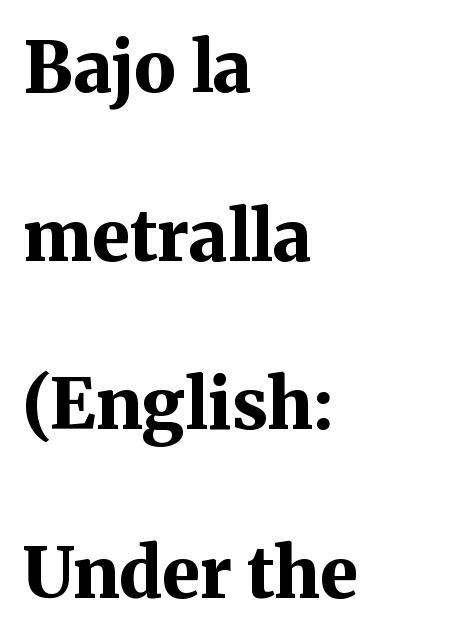
One glance says open: line gaps are wider than usual. The specimen reads as upright at a glance. Weight: bold. Yep, those are serifs on the letters.
